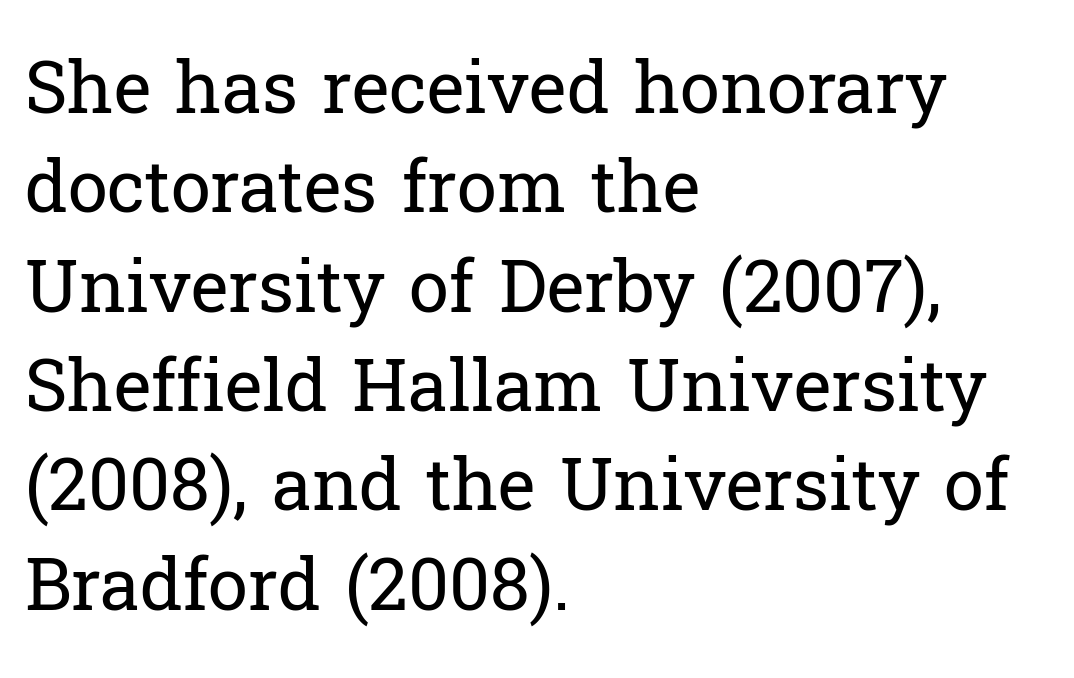
Q: Is the text bold? A: No.
Q: Is the text italic (slanted)? A: No, it is upright.
Q: Is the typeface a serif or a sans-serif typeface? A: Serif.
Q: Is the text underlined? A: No.
Q: How is the paragraph aligned? A: Left-aligned.
Q: Is the spacing between letters normal or unusually wide? A: Normal.
Q: Is the spacing between lines tight, normal or loose? A: Normal.
Q: Width (condensed, normal, or wide)? A: Normal.
Q: Stroke contrast? A: Low.
Q: x-height? A: Medium.
Q: Monospaced? A: No.
